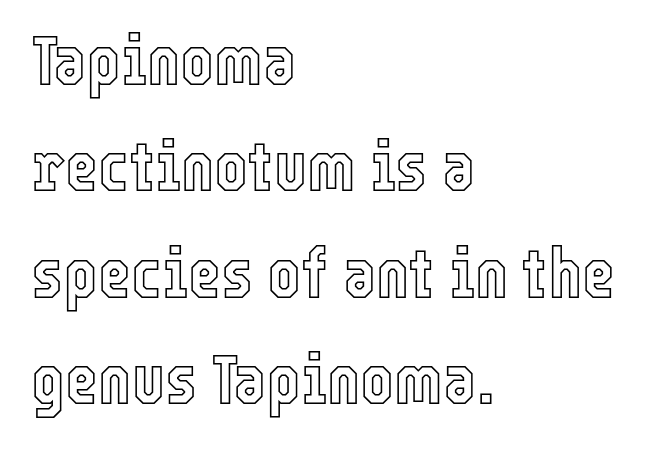
The image shows 71 px condensed type, upright; set left-aligned, normal line spacing (1.5x), normal letter spacing, not underlined; a medium x-height.
